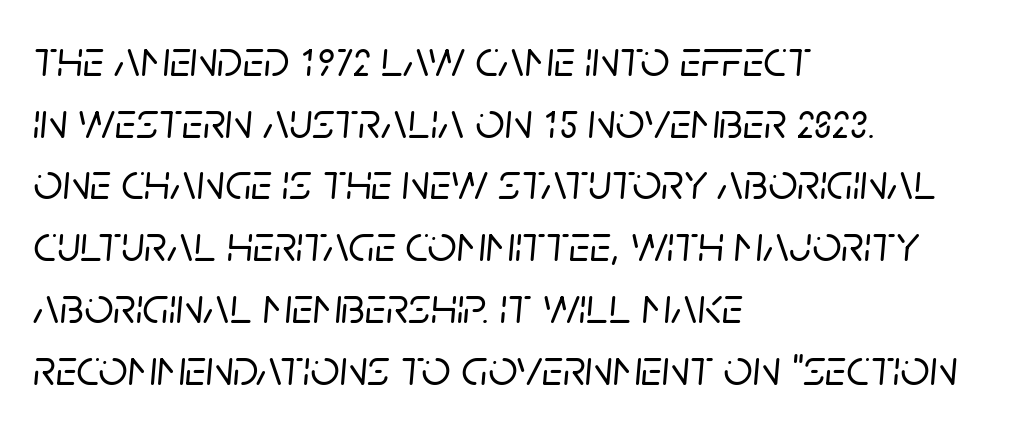
The image shows 51 px text type, italic (leaning right); set left-aligned, line spacing 1.21x, normal letter spacing, not underlined; low stroke contrast and a large x-height.
